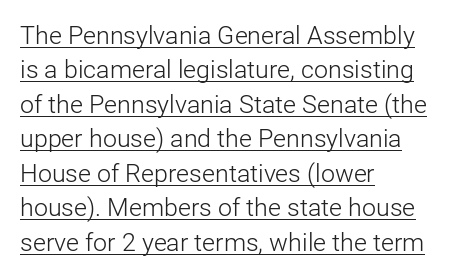
Here the glyphs are tracked normally, forming tight word shapes. Do the letters lean? They stand straight. This rendering uses left alignment, leaving the right contour irregular. Underlined type. Leading matches the norm, producing a regular column. The cut favours lightness, reaching ordinary text weight at its darkest.
